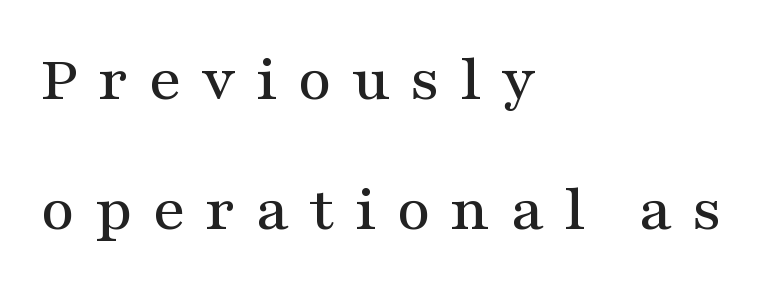
Here the designer chose a conventional face with non-uniform glyph widths. The leading is generous, giving the passage an open texture. The typography opts for an upright posture over an oblique one. What kind of face is this? One with serifs. Bare-footed words on every line. The rag falls on the right side of this text block.
